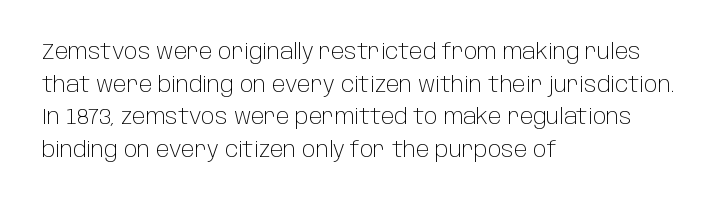
The axis of the letterforms is exactly vertical. Here the glyphs are tracked normally, forming tight word shapes. Descenders hang freely into open space. Line beginnings align vertically; line endings do not. The rows are spaced the way most documents space them.
